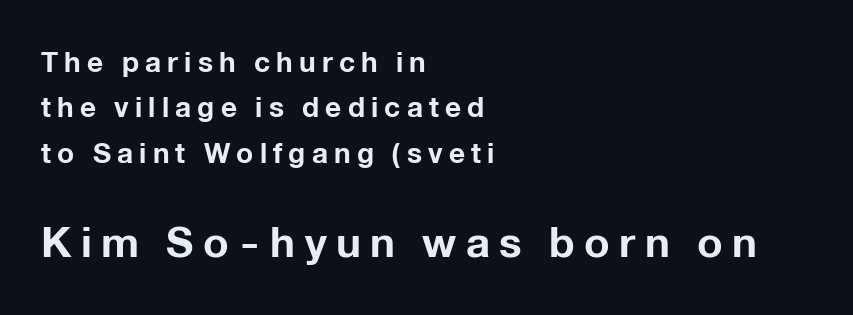
Q: Is the text bold? A: Yes.
Q: Is the text italic (slanted)? A: No, it is upright.
Q: Is the typeface a serif or a sans-serif typeface? A: Sans-serif.
Q: Is the text underlined? A: No.
Q: How is the paragraph aligned? A: Left-aligned.
Q: Is the spacing between letters normal or unusually wide? A: Unusually wide.
Q: Is the spacing between lines tight, normal or loose? A: Normal.
Q: Which block of text is set in a larger size, the first (top) or the second (bottom)? A: The second (bottom) one.
Q: Width (condensed, normal, or wide)? A: Normal.
Q: Stroke contrast? A: Low.
Q: x-height? A: Medium.
Q: Monospaced? A: No.
